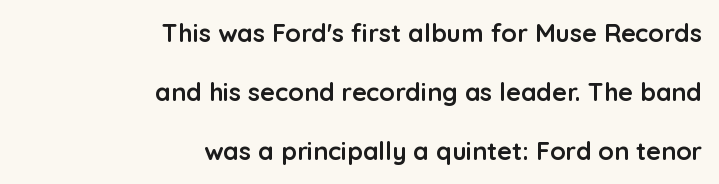
{"italic": "no", "bold": "yes", "underline": "no", "align": "right", "line_spacing": "loose", "line_spacing_ratio": 2.36, "letter_spacing": "normal", "letter_spacing_em": 0.0, "glyph_px": 25}
